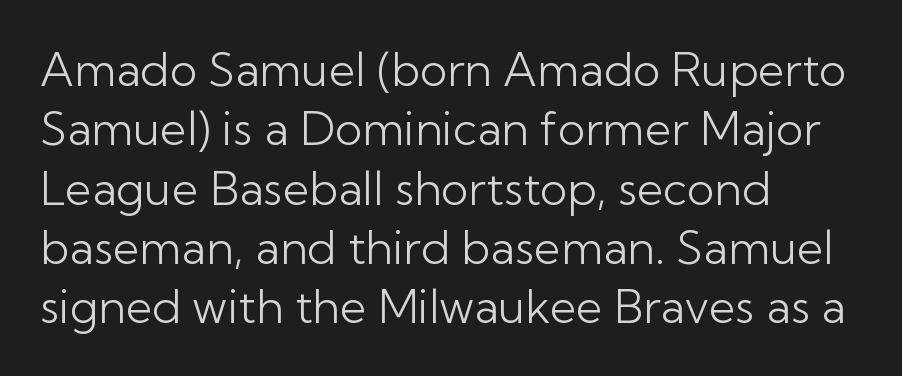
Q: Is the text bold? A: No.
Q: Is the text italic (slanted)? A: No, it is upright.
Q: Is the typeface a serif or a sans-serif typeface? A: Sans-serif.
Q: Is the text underlined? A: No.
Q: How is the paragraph aligned? A: Left-aligned.
Q: Is the spacing between letters normal or unusually wide? A: Normal.
Q: Is the spacing between lines tight, normal or loose? A: Normal.
Q: Width (condensed, normal, or wide)? A: Normal.
Q: Stroke contrast? A: Low.
Q: x-height? A: Medium.
Q: Monospaced? A: No.
